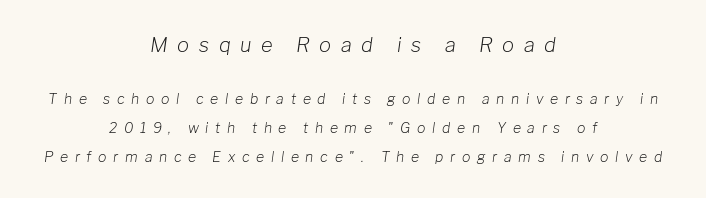
The image shows 20 px text type, italic (leaning right); set centered, loose line spacing (2.08x), unusually wide letter spacing (+0.48 em), not underlined; the first (top) block is 1.43x larger.
